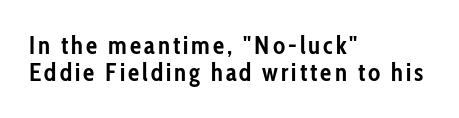
Q: Is the text bold? A: Yes.
Q: Is the text italic (slanted)? A: No, it is upright.
Q: Is the text underlined? A: No.
Q: How is the paragraph aligned? A: Left-aligned.
Q: Is the spacing between lines tight, normal or loose? A: Tight.
